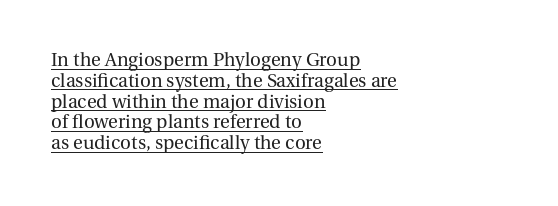
The gaps between neighbouring characters are ordinary and unremarkable. A typesetter would mark this as roman, not italic. Check the space under the baseline: a stroke is drawn there. A student would call this left alignment; a typographer would say flush left, rag right.
